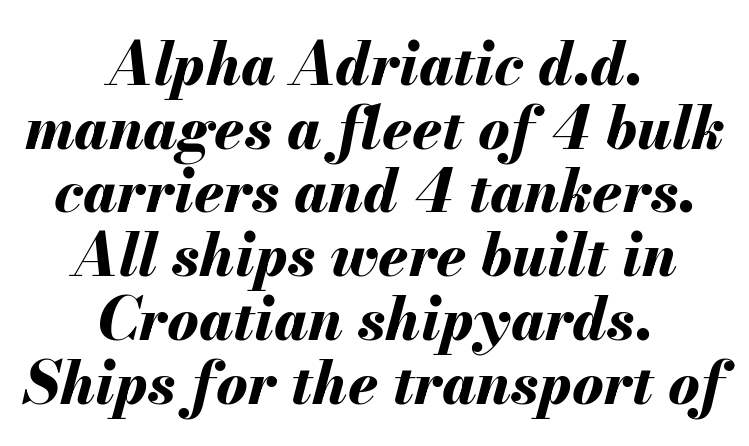
The image shows 59 px bold type, italic (leaning right); set centered, tight line spacing (1.08x), normal letter spacing, not underlined; medium stroke contrast and a small x-height.
